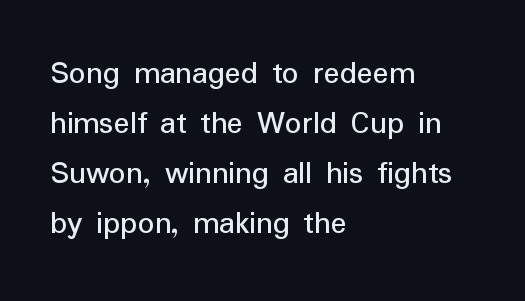
Letters have the restrained weight of plain body copy at most. Examine the stroke ends and you'll find no serifs. What's the leading like? Ordinary, nothing unusual. Spacing verdict: proportional, widths tailored to each character.
